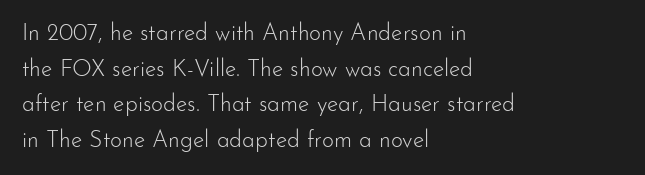
{"italic": "no", "bold": "no", "underline": "no", "align": "left", "line_spacing": "normal", "line_spacing_ratio": 1.55, "letter_spacing": "normal", "letter_spacing_em": 0.0, "glyph_px": 23}
